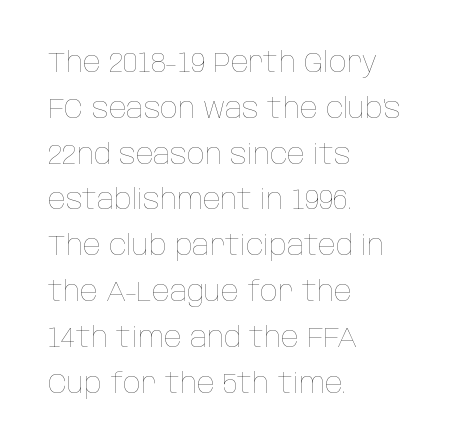
Q: Is the text bold? A: No.
Q: Is the text italic (slanted)? A: No, it is upright.
Q: Is the text underlined? A: No.
Q: How is the paragraph aligned? A: Left-aligned.
Q: Is the spacing between letters normal or unusually wide? A: Normal.
Q: Is the spacing between lines tight, normal or loose? A: Normal.
Q: Width (condensed, normal, or wide)? A: Condensed.
Q: Stroke contrast? A: Low.
Q: x-height? A: Large.
Q: Monospaced? A: No.
